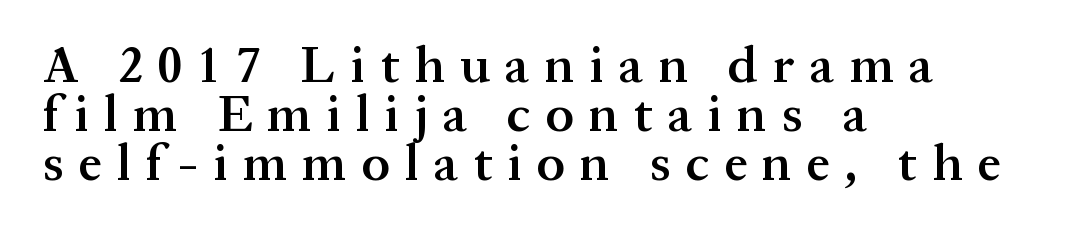
The image shows 51 px semibold serif type, upright; set left-aligned, tight line spacing (0.96x), unusually wide letter spacing (+0.3 em), not underlined; medium stroke contrast and a medium x-height.
